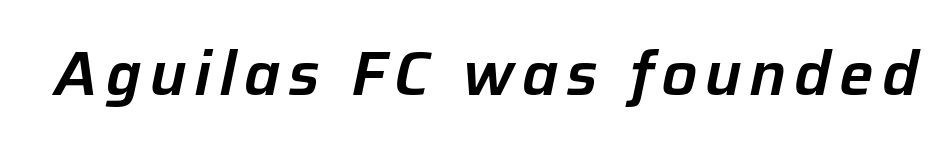
{"italic": "yes", "lean": "right", "slant_degrees": 12, "width": "normal", "stroke_contrast": "low", "x_height": "medium", "monospaced": "no", "underline": "no", "glyph_px": 61}
